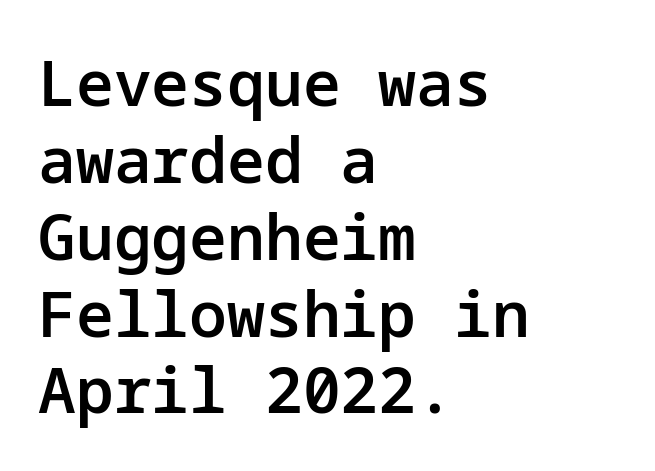
Glyph-to-glyph distance matches everyday printed text. Which margin do the lines hug? The left one — the right edge is uneven. Nothing sits at the stroke ends, so this counts as sans-serif. Is there any slant? The stems are plumb. What weight is shown? A semibold, between regular and bold.
